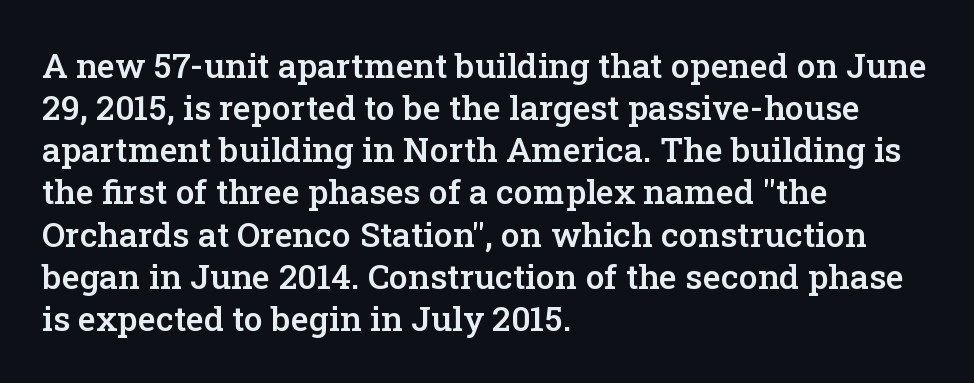
{"serif": "yes", "italic": "no", "bold": "semi", "weight": "semibold", "width": "normal", "stroke_contrast": "low", "x_height": "medium", "monospaced": "no", "underline": "no", "align": "left", "line_spacing_ratio": 1.24, "letter_spacing": "normal", "letter_spacing_em": 0.0, "glyph_px": 34}
